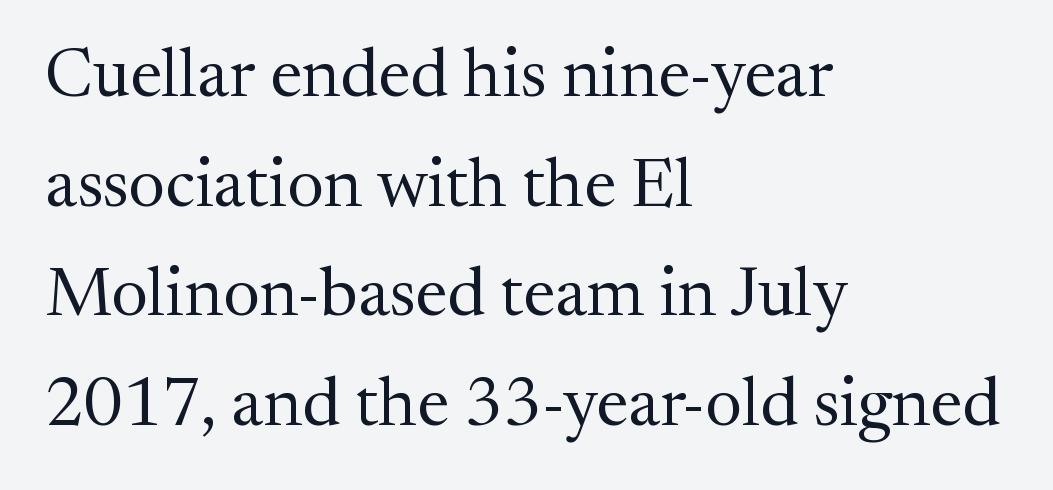
The image shows 69 px regular-weight serif type, upright; set left-aligned, normal line spacing (1.59x), normal letter spacing, not underlined; medium stroke contrast and a medium x-height.
